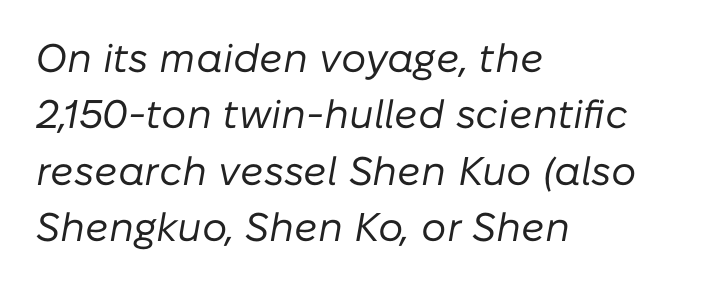
Clear beneath every line of the passage. A typesetter would call this proportional, since set widths differ per character. A classic flush-left, rag-right setting is used for this passage. No heavy texture on the line: the type isn't bold. Looking at the ascenders, they clearly lean.
